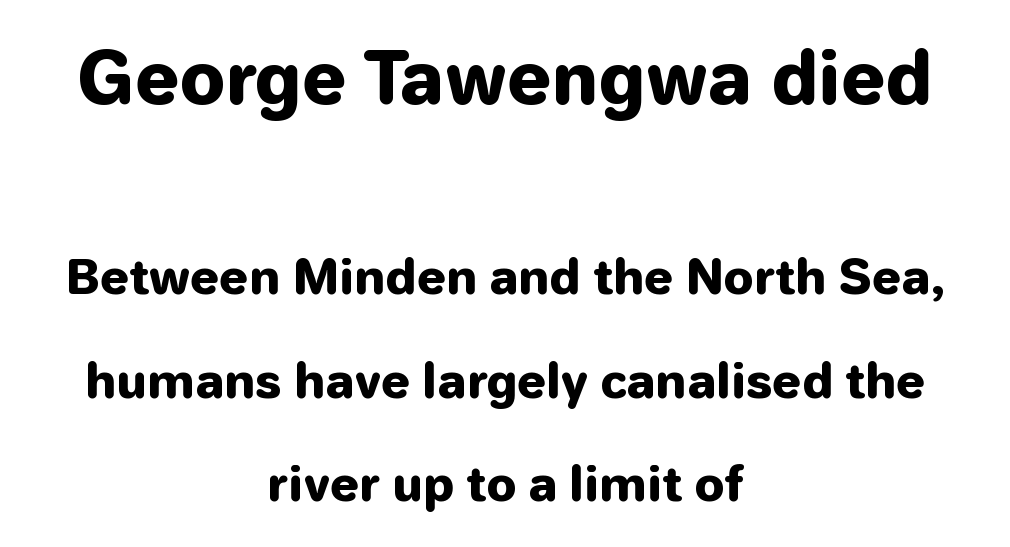
The image shows 71 px heavy sans-serif type, upright; set centered, loose line spacing (2.21x), normal letter spacing, not underlined; the first (top) block is 1.51x larger; low stroke contrast and a medium x-height.
